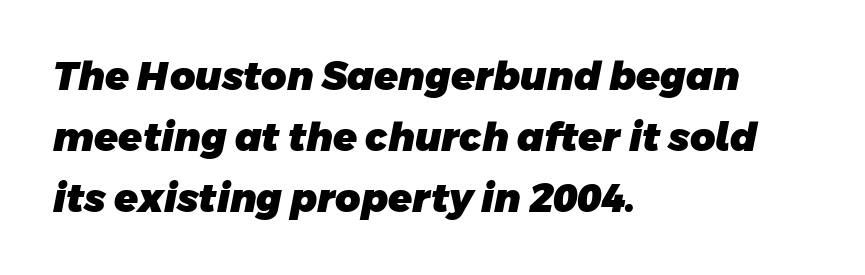
The image shows 39 px heavy sans-serif type; set left-aligned, normal line spacing (1.57x), normal letter spacing, not underlined; low stroke contrast and a large x-height.
